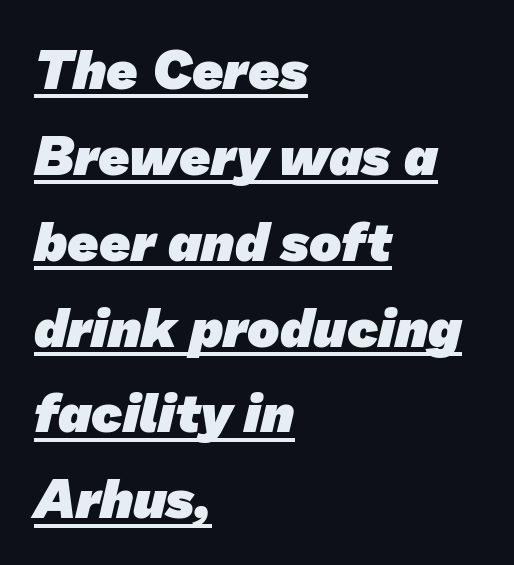
The image shows 54 px heavy sans-serif type; set left-aligned, normal line spacing (1.59x), normal letter spacing, underlined; low stroke contrast and a medium x-height.
